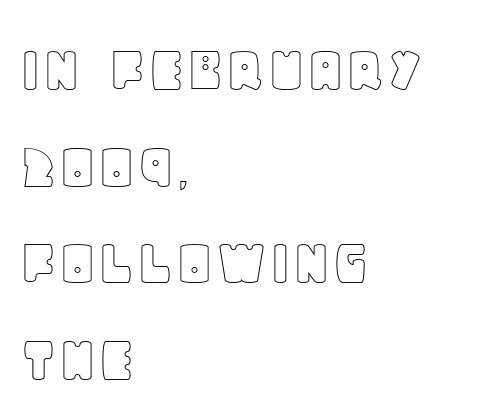
Q: Is the text italic (slanted)? A: No, it is upright.
Q: Is the text underlined? A: No.
Q: How is the paragraph aligned? A: Left-aligned.
Q: Is the spacing between letters normal or unusually wide? A: Normal.
Q: Is the spacing between lines tight, normal or loose? A: Normal.
Q: Width (condensed, normal, or wide)? A: Normal.
Q: x-height? A: Large.
Q: Monospaced? A: No.
